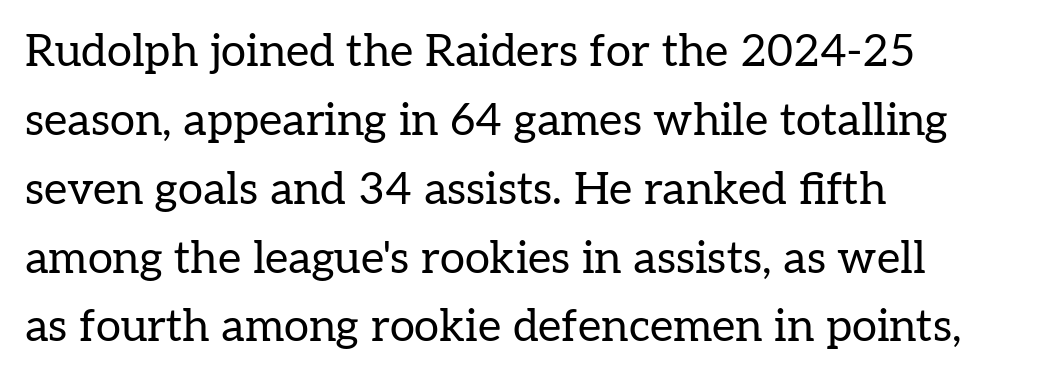
{"serif": "yes", "italic": "no", "bold": "no", "weight": "regular", "width": "normal", "stroke_contrast": "low", "x_height": "medium", "monospaced": "no", "underline": "no", "align": "left", "line_spacing": "normal", "line_spacing_ratio": 1.53, "letter_spacing": "normal", "letter_spacing_em": 0.0, "glyph_px": 45}
